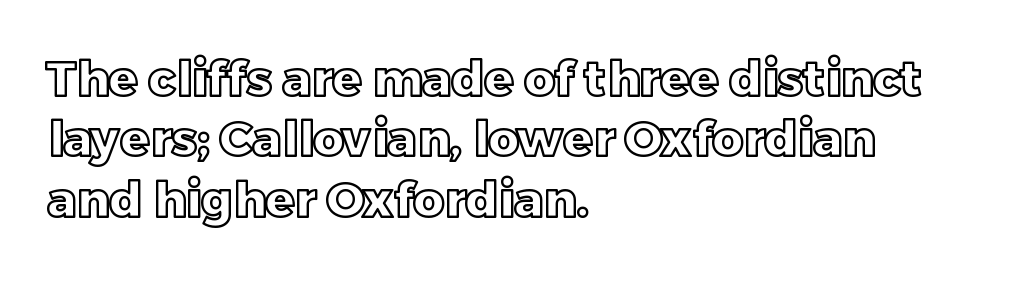
Does the copy run flush right? No — it runs flush left. Rows of type keep a routine distance in the vertical direction. Each letter keeps its own natural width here, so spacing adapts to shape. Honestly, the letter spacing is just normal — you wouldn't notice it.
